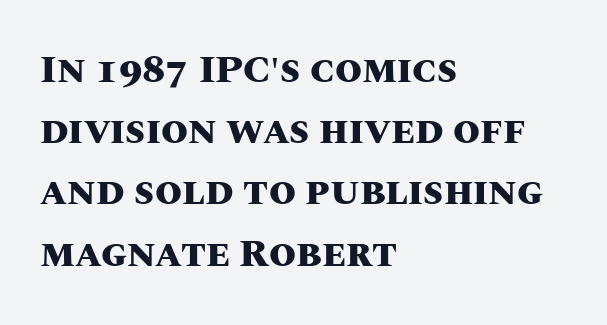
The image shows 39 px heavy type, upright; set left-aligned, normal line spacing (1.57x), normal letter spacing, not underlined; medium stroke contrast and a large x-height.
